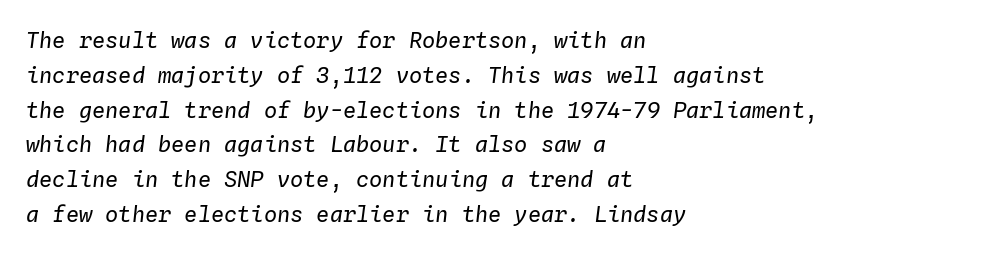
{"italic": "yes", "lean": "right", "slant_degrees": 4, "bold": "no", "underline": "no", "align": "left", "line_spacing": "normal", "line_spacing_ratio": 1.58, "letter_spacing": "normal", "letter_spacing_em": 0.0, "glyph_px": 22}
